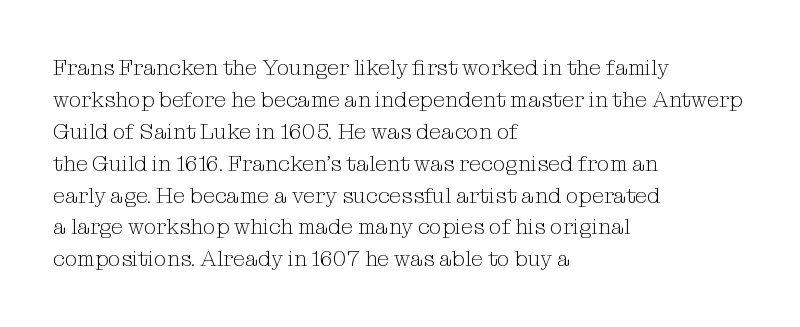
The image shows 22 px text type, upright; set left-aligned, normal line spacing (1.45x), normal letter spacing, not underlined.
